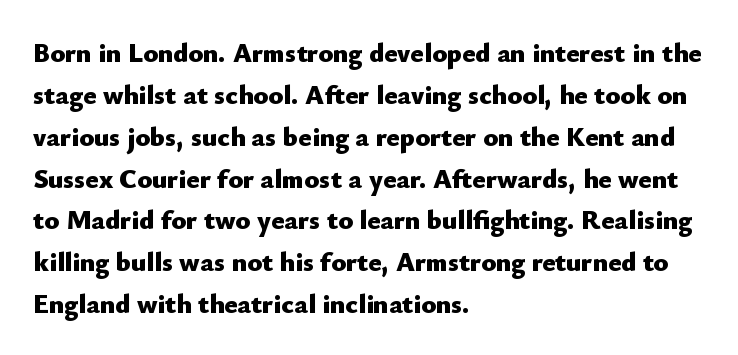
The face used here has the dense, thick strokes of a bold. Students, observe: this is what conventionally led text looks like. Notice how the stems are strictly vertical — no italics here. The setting favours the left margin, as ordinary paragraphs usually do.
